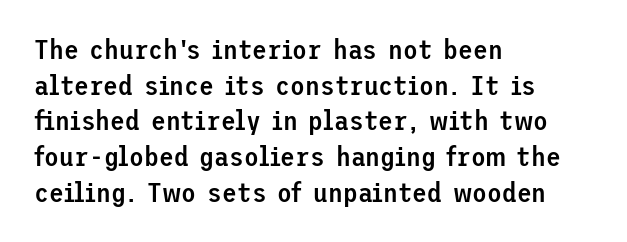
Compared with an ordinary text face, these strokes are moderately heavier — a semibold. The type sits square on the baseline with zero lean. The letters sit at their default tracking, neither squeezed nor spread. A normal amount of white space separates one row of letters from the next.
